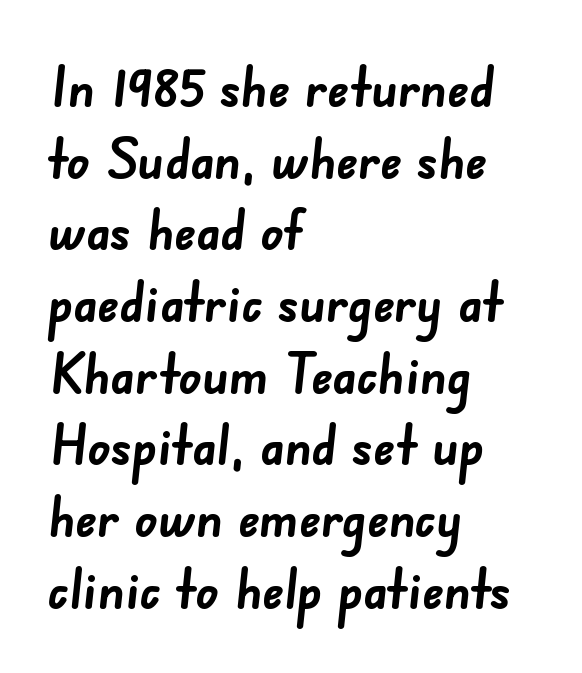
{"serif": "no", "bold": "yes", "weight": "semibold", "width": "normal", "stroke_contrast": "low", "x_height": "small", "monospaced": "no", "underline": "no", "align": "left", "line_spacing": "normal", "line_spacing_ratio": 1.28, "letter_spacing": "normal", "letter_spacing_em": 0.0, "glyph_px": 56}
